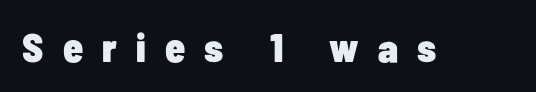
The image shows 40 px heavy, condensed sans-serif type, upright; set unusually wide letter spacing (+0.48 em), not underlined; low stroke contrast and a medium x-height.
